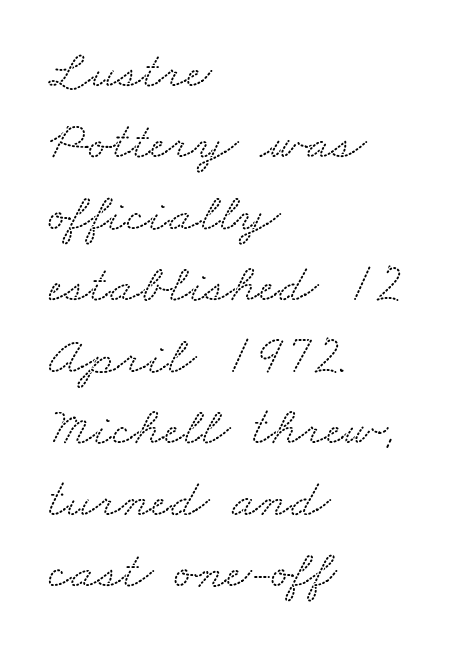
{"serif": "yes", "width": "wide", "stroke_contrast": "low", "x_height": "small", "monospaced": "no", "underline": "no", "align": "left", "line_spacing": "normal", "line_spacing_ratio": 1.3, "letter_spacing": "normal", "letter_spacing_em": 0.0, "glyph_px": 55}
